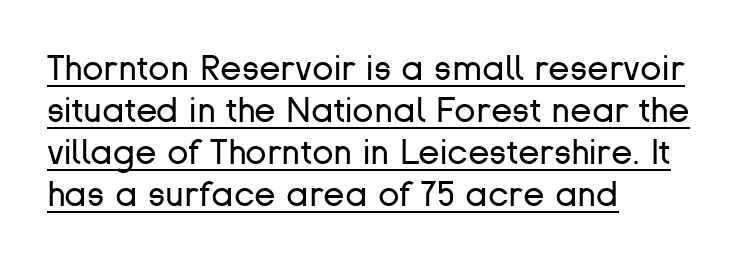
The rendering anchors every line to the left-hand side. This sample carries an underscore along the baseline area. A sans-serif font was chosen for this passage. The letters stand straight up with perfectly vertical stems.
